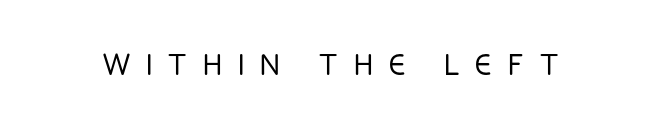
Do the characters align in a grid? No, the font is proportional. No heavy texture on the line: the type isn't bold. The lettering stays uniformly vertical, giving the passage a roman look. Caption: expanded tracking, letters set apart. In terms of letterform style, serifs are entirely absent.
